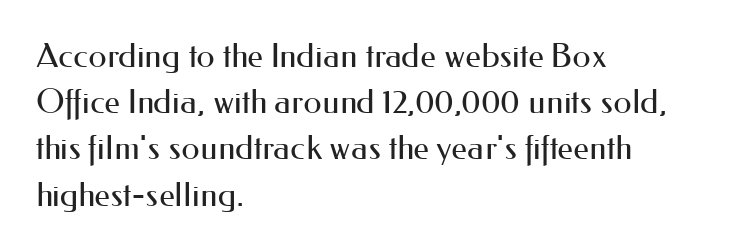
{"serif": "no", "italic": "no", "bold": "no", "weight": "regular", "width": "normal", "stroke_contrast": "medium", "x_height": "small", "monospaced": "no", "underline": "no", "align": "left", "line_spacing": "normal", "line_spacing_ratio": 1.4, "letter_spacing": "normal", "letter_spacing_em": 0.0, "glyph_px": 33}
